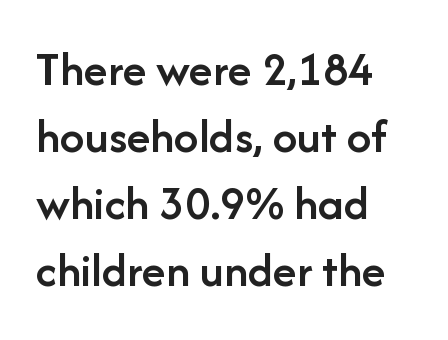
Q: Is the text bold? A: Semi-bold.
Q: Is the text italic (slanted)? A: No, it is upright.
Q: Is the typeface a serif or a sans-serif typeface? A: Sans-serif.
Q: Is the text underlined? A: No.
Q: How is the paragraph aligned? A: Left-aligned.
Q: Is the spacing between letters normal or unusually wide? A: Normal.
Q: Is the spacing between lines tight, normal or loose? A: Normal.
Q: Width (condensed, normal, or wide)? A: Normal.
Q: Stroke contrast? A: Low.
Q: x-height? A: Medium.
Q: Monospaced? A: No.
